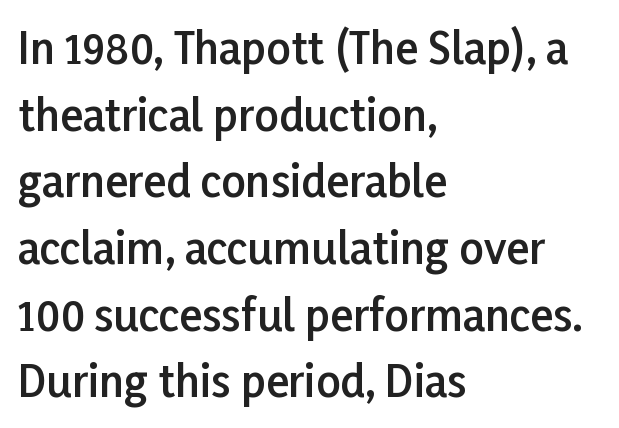
{"serif": "no", "italic": "no", "bold": "semi", "weight": "semibold", "width": "normal", "stroke_contrast": "low", "x_height": "medium", "monospaced": "no", "underline": "no", "align": "left", "line_spacing": "normal", "line_spacing_ratio": 1.55, "letter_spacing": "normal", "letter_spacing_em": 0.0, "glyph_px": 43}
